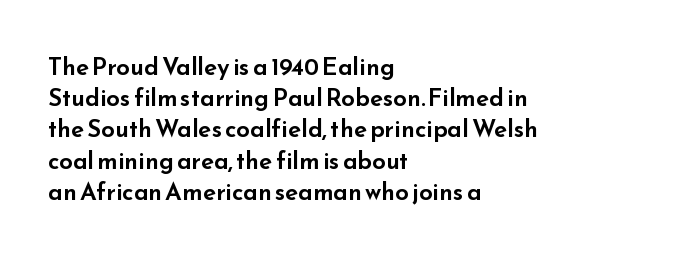
{"italic": "no", "underline": "no", "align": "left", "line_spacing": "normal", "line_spacing_ratio": 1.3, "letter_spacing": "normal", "letter_spacing_em": 0.0, "glyph_px": 24}
